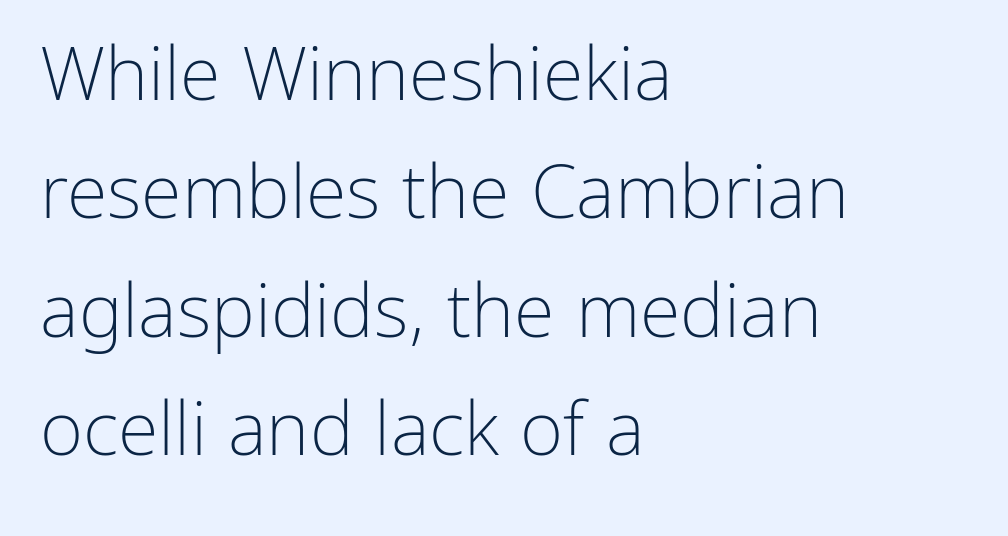
{"serif": "no", "italic": "no", "bold": "no", "weight": "light", "width": "normal", "stroke_contrast": "low", "x_height": "medium", "monospaced": "no", "underline": "no", "align": "left", "line_spacing": "normal", "line_spacing_ratio": 1.6, "letter_spacing": "normal", "letter_spacing_em": 0.0, "glyph_px": 74}
